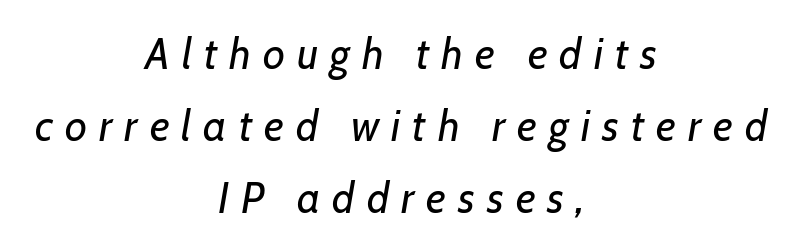
The image shows 43 px regular-weight type, italic (leaning right); set centered, normal line spacing (1.67x), unusually wide letter spacing (+0.28 em), not underlined; low stroke contrast and a medium x-height.
